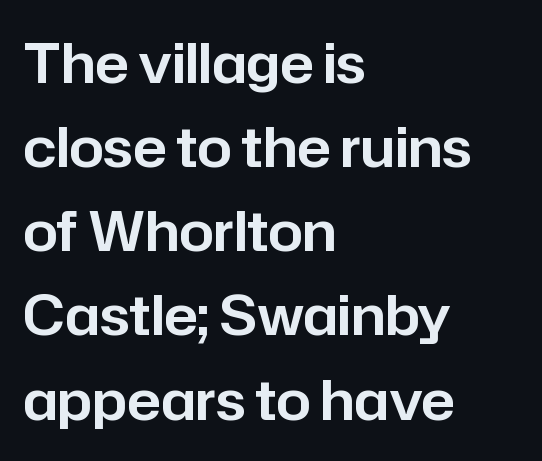
The image shows 55 px sans-serif type, upright; set left-aligned, normal line spacing (1.53x), normal letter spacing, not underlined; low stroke contrast and a medium x-height.
